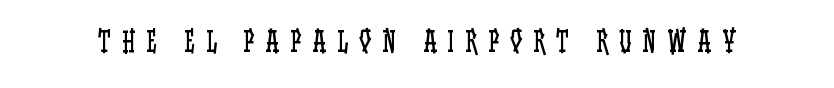
The axis of the letterforms is exactly vertical. Ink coverage per letter is moderate at most. Unmarked baselines from the first word to the last. Loose tracking; the words dissolve into strings of separated letters.
